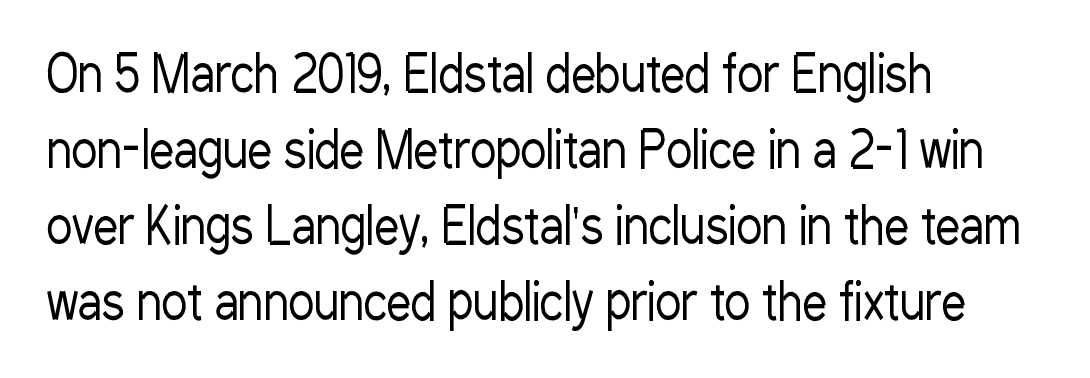
You could call the tracking neutral — neither tight nor loose. Serif or sans? Sans — the stroke terminals are bare. The weight would be labelled regular, book, light, or lighter still. Clear beneath every line of the passage.
